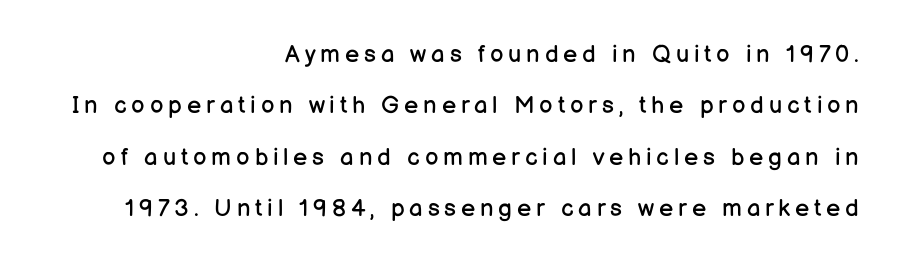
No letter is thick-stroked: the sample isn't bold. Line endings align vertically; line beginnings do not. Any mark beneath the type? The region is blank. The tracking jumps out immediately: characters are airy and widely separated.
